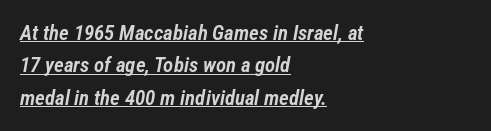
The lettering tilts uniformly, giving the passage an italic look. Horizontally, the lines are justified to the leading edge only. Each new line begins a customary step beneath the previous one. I'd describe the lettering as semibold — firm but not a full bold. You could call the tracking neutral — neither tight nor loose. Emphasis is given by a line drawn under the lettering.
